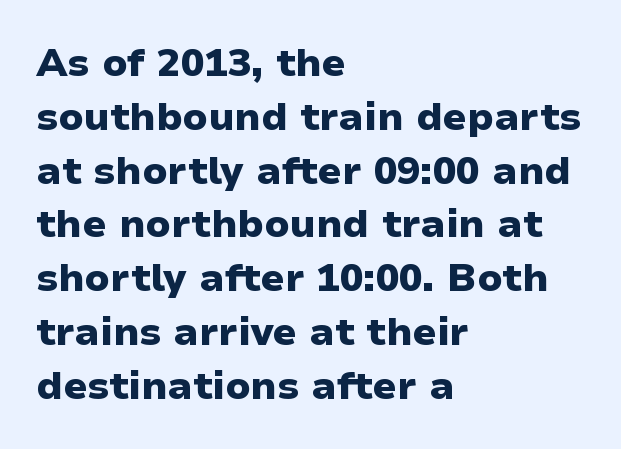
Q: Is the text bold? A: Yes.
Q: Is the text italic (slanted)? A: No, it is upright.
Q: Is the typeface a serif or a sans-serif typeface? A: Sans-serif.
Q: Is the text underlined? A: No.
Q: How is the paragraph aligned? A: Left-aligned.
Q: Is the spacing between letters normal or unusually wide? A: Normal.
Q: Is the spacing between lines tight, normal or loose? A: Normal.
Q: Width (condensed, normal, or wide)? A: Normal.
Q: Stroke contrast? A: Low.
Q: x-height? A: Medium.
Q: Monospaced? A: No.
